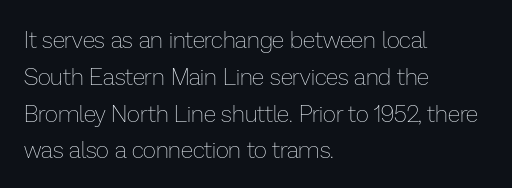
Q: Is the text bold? A: No.
Q: Is the text italic (slanted)? A: No, it is upright.
Q: Is the text underlined? A: No.
Q: How is the paragraph aligned? A: Left-aligned.
Q: Is the spacing between letters normal or unusually wide? A: Normal.
Q: Is the spacing between lines tight, normal or loose? A: Normal.
